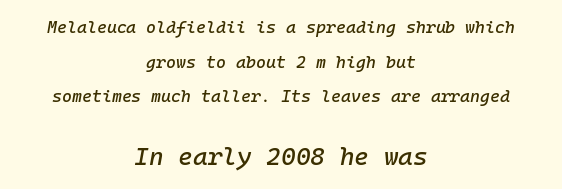
Spacing between characters is what you'd get straight out of the box. The glyphs look as if they've been sheared to an angle. The more generous point size was reserved for the lower chunk. The area under the type is left untouched.
